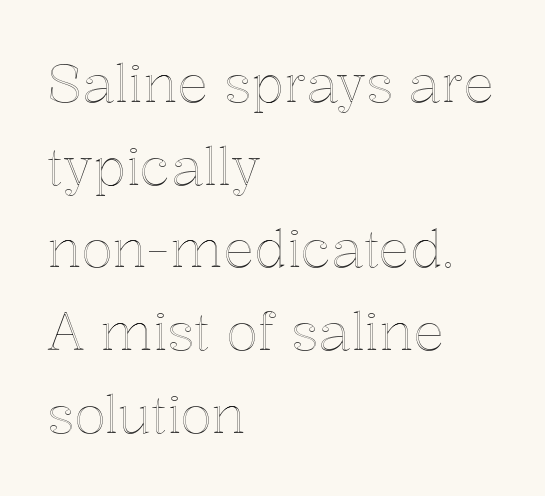
The image shows 52 px text type, upright; set left-aligned, normal line spacing (1.59x), normal letter spacing, not underlined; a medium x-height.
